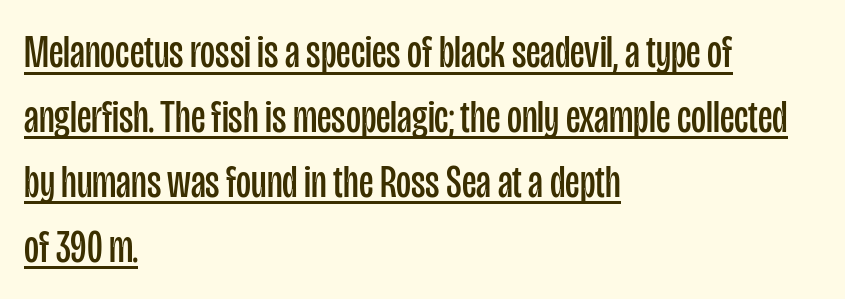
Q: Is the text bold? A: No.
Q: Is the text italic (slanted)? A: No, it is upright.
Q: Is the typeface a serif or a sans-serif typeface? A: Sans-serif.
Q: Is the text underlined? A: Yes.
Q: How is the paragraph aligned? A: Left-aligned.
Q: Is the spacing between letters normal or unusually wide? A: Normal.
Q: Is the spacing between lines tight, normal or loose? A: Normal.
Q: Width (condensed, normal, or wide)? A: Condensed.
Q: Stroke contrast? A: Low.
Q: x-height? A: Large.
Q: Monospaced? A: No.
